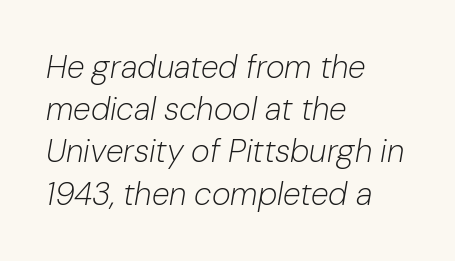
The image shows 32 px light type, italic (leaning right); set left-aligned, normal line spacing (1.32x), normal letter spacing, not underlined; low stroke contrast and a medium x-height.
